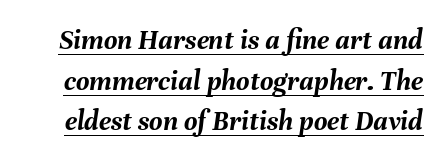
Q: Is the text bold? A: Yes.
Q: Is the text italic (slanted)? A: Yes, it leans right by about 8 degrees.
Q: Is the text underlined? A: Yes.
Q: Is the spacing between letters normal or unusually wide? A: Normal.
Q: Is the spacing between lines tight, normal or loose? A: Normal.
Q: Width (condensed, normal, or wide)? A: Normal.
Q: Stroke contrast? A: Medium.
Q: x-height? A: Medium.
Q: Monospaced? A: No.
